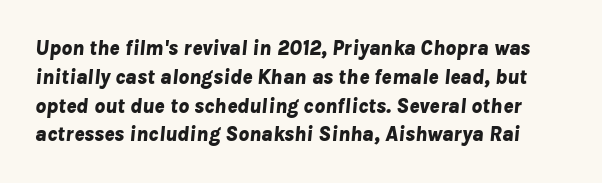
The image shows 21 px bold type, italic (leaning right); set normal line spacing (1.37x), normal letter spacing, not underlined.
